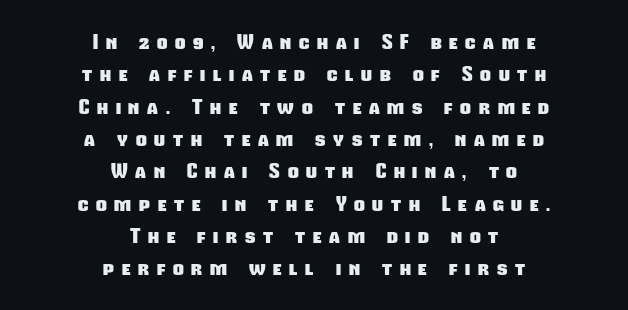
{"bold": "yes", "underline": "no", "align": "center", "line_spacing": "normal", "line_spacing_ratio": 1.54, "letter_spacing": "wide", "letter_spacing_em": 0.37, "glyph_px": 21}
